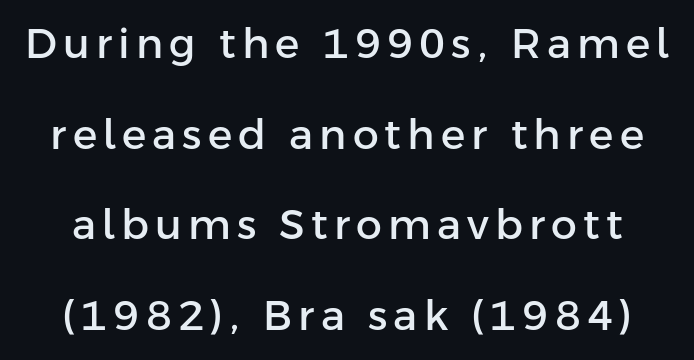
Q: Is the text italic (slanted)? A: No, it is upright.
Q: Is the typeface a serif or a sans-serif typeface? A: Sans-serif.
Q: Is the text underlined? A: No.
Q: Is the spacing between lines tight, normal or loose? A: Loose.
Q: Width (condensed, normal, or wide)? A: Normal.
Q: Stroke contrast? A: Low.
Q: x-height? A: Medium.
Q: Monospaced? A: No.
